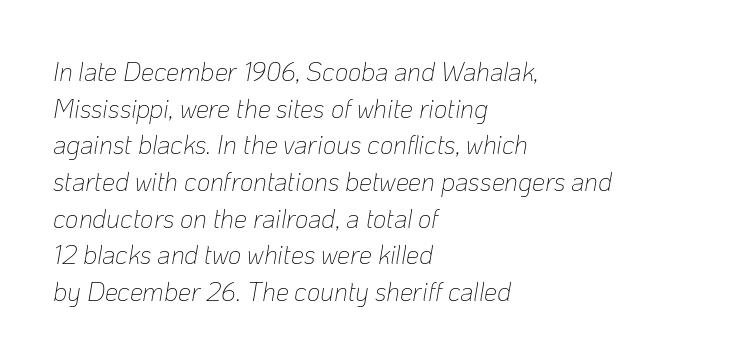
{"italic": "yes", "lean": "right", "slant_degrees": 10, "bold": "no", "underline": "no", "align": "left", "line_spacing": "normal", "line_spacing_ratio": 1.41, "letter_spacing": "normal", "letter_spacing_em": 0.0, "glyph_px": 26}
